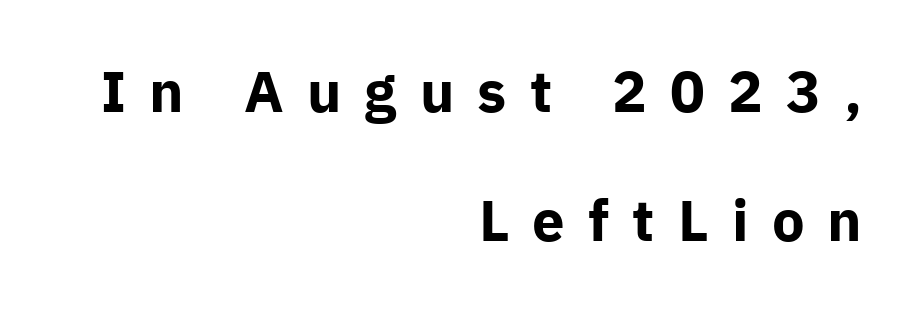
Heft: maximum for text — a bold. Posture: straight, roman, zero tilt. Proportional: the letters do not fall into vertical columns. Each line ends at the same right margin while the left side varies. The space between consecutive lines is lavish. The line texture is sparse and dotted thanks to wide tracking.
